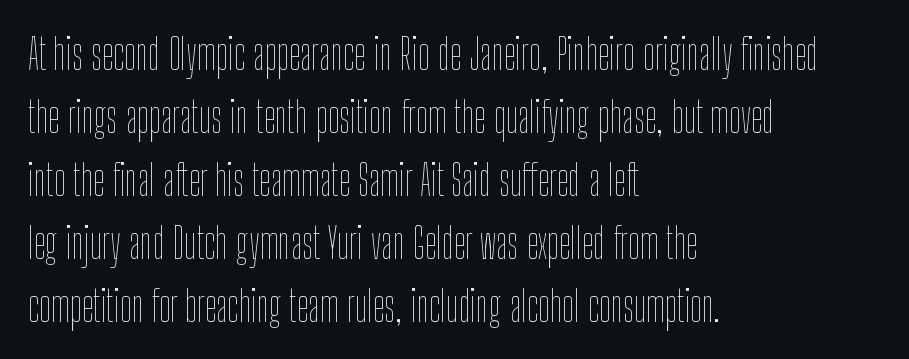
A normal amount of white space separates one row of letters from the next. The rendering uses natural spacing where letterforms have individual widths. These lines stack with their left ends in a neat column. Nothing heavy about these letters — not bold at all.
